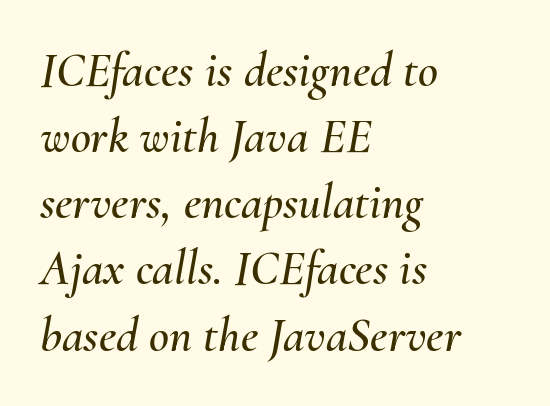
Q: Is the text italic (slanted)? A: Yes, it leans right by about 10 degrees.
Q: Is the text underlined? A: No.
Q: How is the paragraph aligned? A: Left-aligned.
Q: Is the spacing between letters normal or unusually wide? A: Normal.
Q: Is the spacing between lines tight, normal or loose? A: Normal.
Q: Width (condensed, normal, or wide)? A: Normal.
Q: Stroke contrast? A: Medium.
Q: x-height? A: Small.
Q: Monospaced? A: No.
